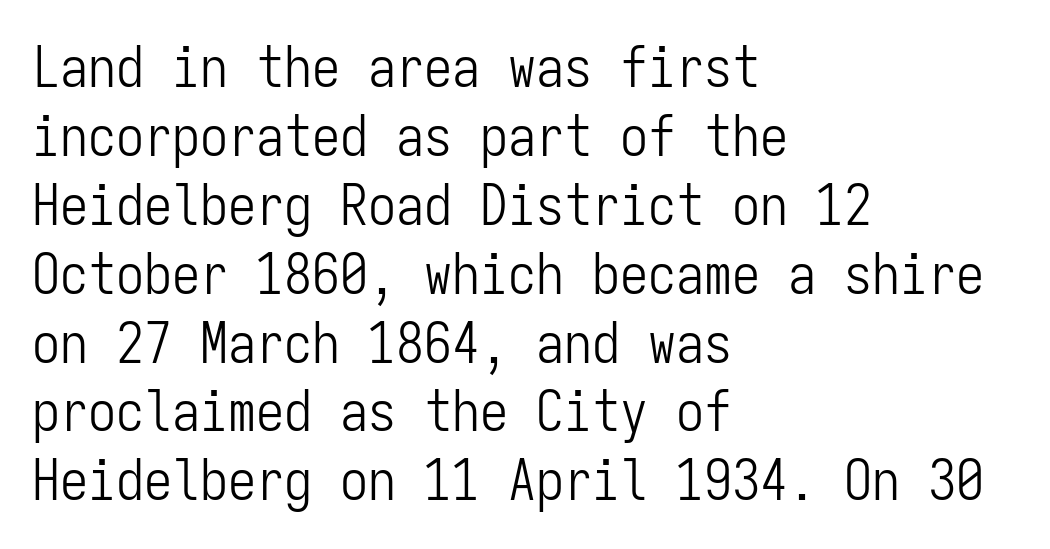
The image shows 56 px light, condensed sans-serif type, upright, monospaced; set left-aligned, line spacing 1.23x, normal letter spacing, not underlined; low stroke contrast and a medium x-height.
